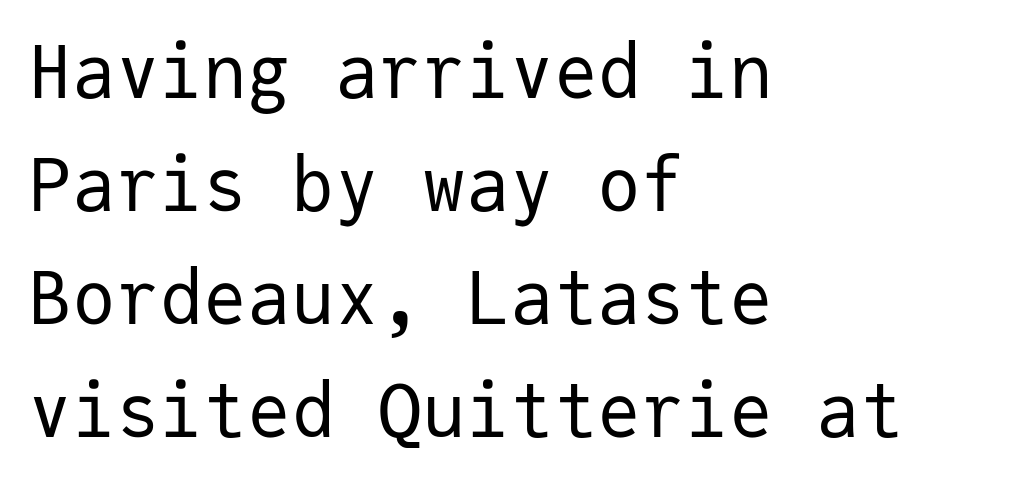
{"serif": "no", "italic": "no", "bold": "no", "weight": "regular", "width": "normal", "stroke_contrast": "low", "x_height": "medium", "monospaced": "yes", "underline": "no", "align": "left", "line_spacing": "normal", "line_spacing_ratio": 1.55, "letter_spacing": "normal", "letter_spacing_em": 0.0, "glyph_px": 73}
